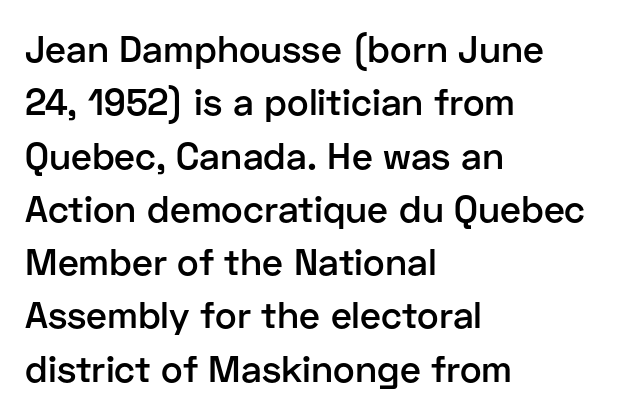
Q: Is the text bold? A: Semi-bold.
Q: Is the text italic (slanted)? A: No, it is upright.
Q: Is the typeface a serif or a sans-serif typeface? A: Sans-serif.
Q: Is the text underlined? A: No.
Q: How is the paragraph aligned? A: Left-aligned.
Q: Is the spacing between letters normal or unusually wide? A: Normal.
Q: Is the spacing between lines tight, normal or loose? A: Normal.
Q: Width (condensed, normal, or wide)? A: Normal.
Q: Stroke contrast? A: Low.
Q: x-height? A: Medium.
Q: Monospaced? A: No.
